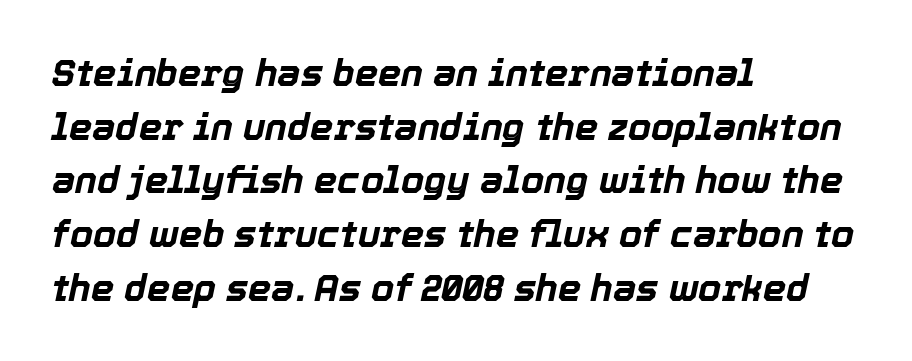
You could call the tracking neutral — neither tight nor loose. In terms of posture, this sample is oblique. Spacing verdict: proportional, widths tailored to each character. The rows are spaced the way most documents space them.
